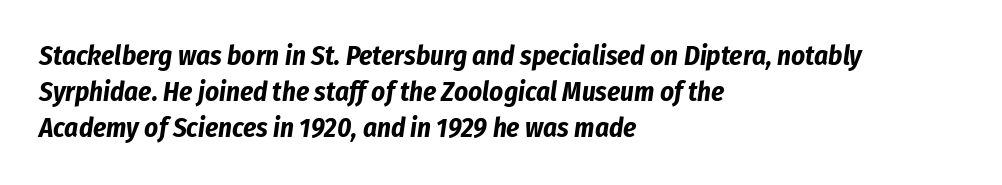
{"italic": "yes", "lean": "right", "slant_degrees": 8, "bold": "yes", "underline": "no", "align": "left", "line_spacing": "normal", "line_spacing_ratio": 1.34, "letter_spacing": "normal", "letter_spacing_em": 0.0, "glyph_px": 27}
